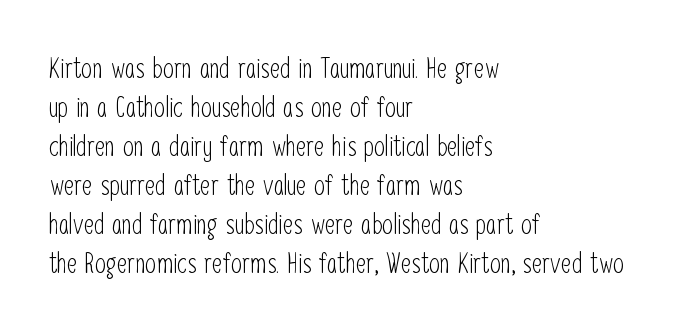
Q: Is the text bold? A: No.
Q: Is the text italic (slanted)? A: No, it is upright.
Q: Is the typeface a serif or a sans-serif typeface? A: Sans-serif.
Q: Is the text underlined? A: No.
Q: How is the paragraph aligned? A: Left-aligned.
Q: Is the spacing between letters normal or unusually wide? A: Normal.
Q: Is the spacing between lines tight, normal or loose? A: Normal.
Q: Width (condensed, normal, or wide)? A: Condensed.
Q: Stroke contrast? A: Low.
Q: x-height? A: Medium.
Q: Monospaced? A: No.
